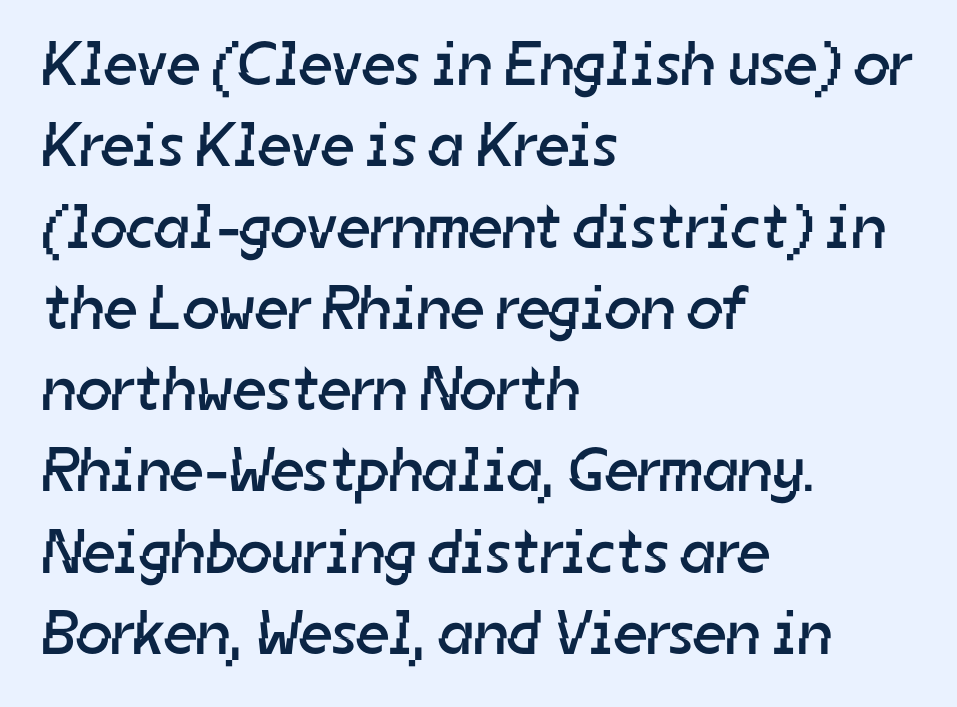
A typesetter would label this face a sans. Words appear dense and cohesive because spacing is normal. Do the characters align in a grid? No, the font is proportional. How would I describe the line gaps? Plain and ordinary. Reading down the block, your eye returns to a fixed left position each line. Weight class: somewhere from thin through regular.
